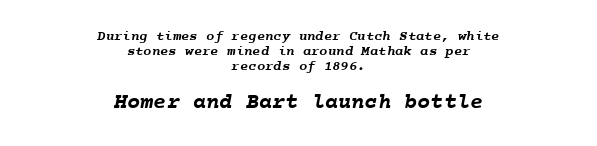
{"bold": "yes", "underline": "no", "align": "center", "line_spacing": "tight", "line_spacing_ratio": 1.06, "letter_spacing": "normal", "letter_spacing_em": 0.0, "larger_block": "second", "size_ratio": 1.57, "glyph_px": 22}
